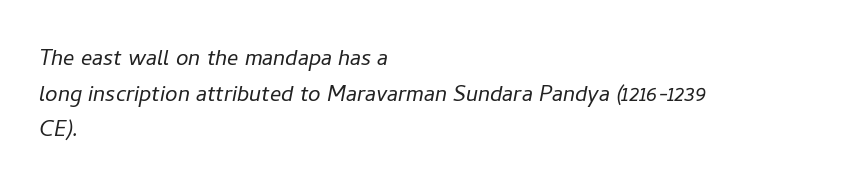
Q: Is the text bold? A: No.
Q: Is the text italic (slanted)? A: Yes, it leans right by about 11 degrees.
Q: Is the text underlined? A: No.
Q: How is the paragraph aligned? A: Left-aligned.
Q: Is the spacing between letters normal or unusually wide? A: Normal.
Q: Is the spacing between lines tight, normal or loose? A: Normal.
Q: Width (condensed, normal, or wide)? A: Normal.
Q: Stroke contrast? A: Low.
Q: x-height? A: Medium.
Q: Monospaced? A: No.
